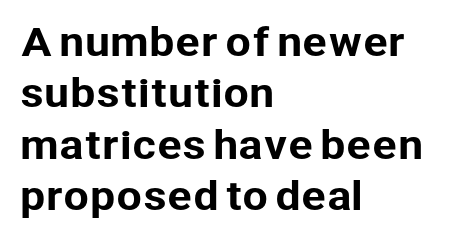
Q: Is the text italic (slanted)? A: No, it is upright.
Q: Is the typeface a serif or a sans-serif typeface? A: Sans-serif.
Q: Is the text underlined? A: No.
Q: How is the paragraph aligned? A: Left-aligned.
Q: Is the spacing between letters normal or unusually wide? A: Normal.
Q: Is the spacing between lines tight, normal or loose? A: Normal.
Q: Width (condensed, normal, or wide)? A: Normal.
Q: Stroke contrast? A: Low.
Q: x-height? A: Medium.
Q: Monospaced? A: No.
